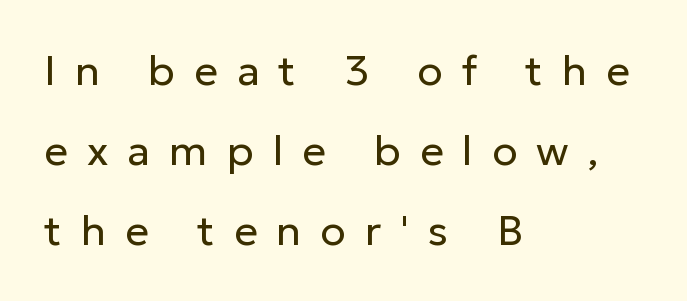
The image shows 42 px regular-weight sans-serif type, upright; set left-aligned, loose line spacing (1.9x), unusually wide letter spacing (+0.45 em), not underlined; low stroke contrast and a medium x-height.
